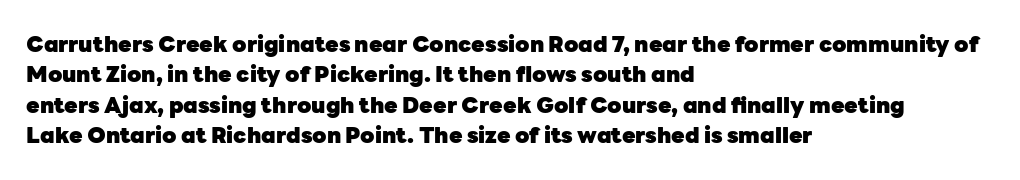
Q: Is the text bold? A: Yes.
Q: Is the text italic (slanted)? A: No, it is upright.
Q: Is the text underlined? A: No.
Q: How is the paragraph aligned? A: Left-aligned.
Q: Is the spacing between letters normal or unusually wide? A: Normal.
Q: Is the spacing between lines tight, normal or loose? A: Normal.
